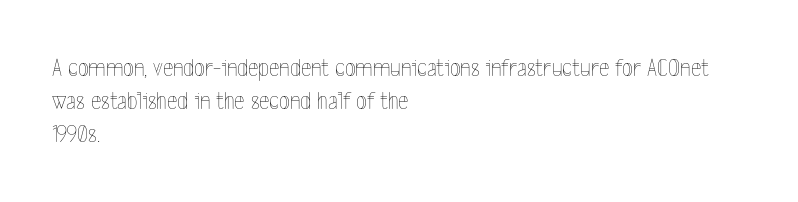
{"italic": "no", "bold": "no", "underline": "no", "align": "left", "line_spacing": "normal", "line_spacing_ratio": 1.33, "letter_spacing": "normal", "letter_spacing_em": 0.0, "glyph_px": 25}
